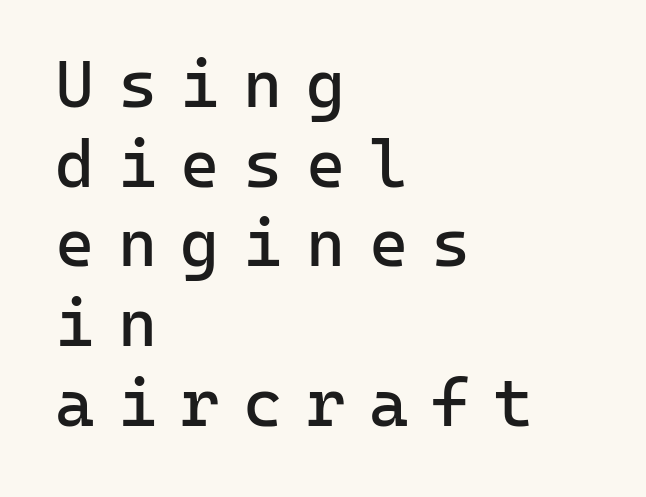
Q: Is the text bold? A: No.
Q: Is the text italic (slanted)? A: No, it is upright.
Q: Is the typeface a serif or a sans-serif typeface? A: Sans-serif.
Q: Is the text underlined? A: No.
Q: How is the paragraph aligned? A: Left-aligned.
Q: Is the spacing between letters normal or unusually wide? A: Unusually wide.
Q: Width (condensed, normal, or wide)? A: Normal.
Q: Stroke contrast? A: Low.
Q: x-height? A: Medium.
Q: Monospaced? A: Yes.
